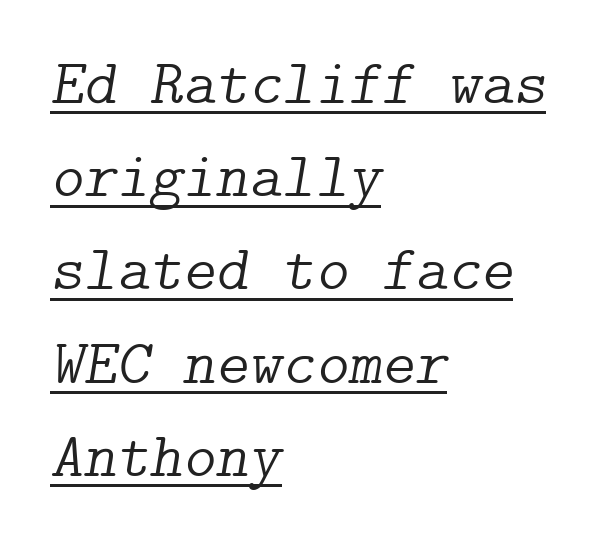
These glyphs show unthickened strokes, regular width or finer. A normal amount of white space separates one row of letters from the next. This sample uses plain, unmodified letter spacing. The letters are slanted; this is an italic face. Yep, those are serifs on the letters. The rendering uses the underline text-decoration.
